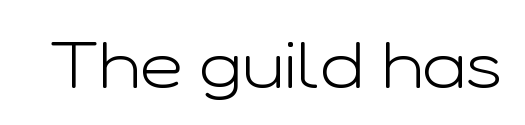
The image shows 66 px light, wide sans-serif type, upright; set normal letter spacing, not underlined; low stroke contrast and a medium x-height.
